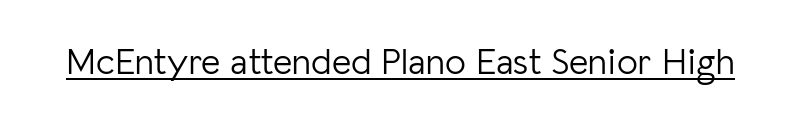
The image shows 37 px light sans-serif type, upright; set normal letter spacing, underlined; low stroke contrast and a medium x-height.
